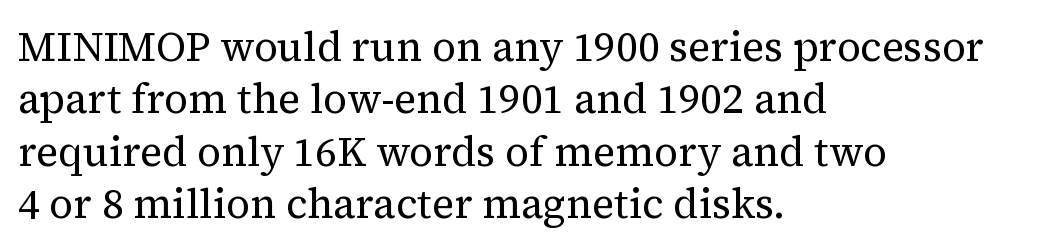
The image shows 41 px regular-weight serif type, upright; set left-aligned, normal line spacing (1.28x), normal letter spacing, not underlined; medium stroke contrast and a medium x-height.
